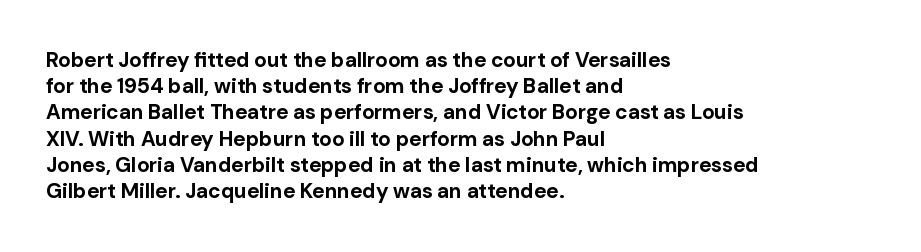
Q: Is the text bold? A: Yes.
Q: Is the text italic (slanted)? A: No, it is upright.
Q: Is the text underlined? A: No.
Q: How is the paragraph aligned? A: Left-aligned.
Q: Is the spacing between letters normal or unusually wide? A: Normal.
Q: Is the spacing between lines tight, normal or loose? A: Normal.
